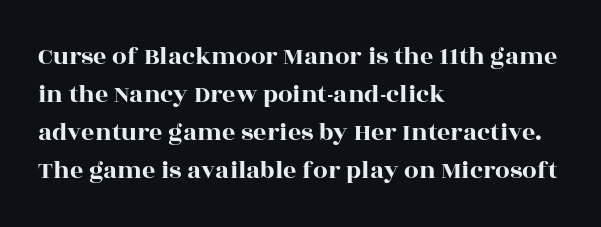
Vertical strokes here are truly vertical. Inter-character spacing is left at the font's built-in metrics. Beneath every word, the page is bare. The typesetter chose a ragged-right arrangement here. Quick note: interline space is typical.
